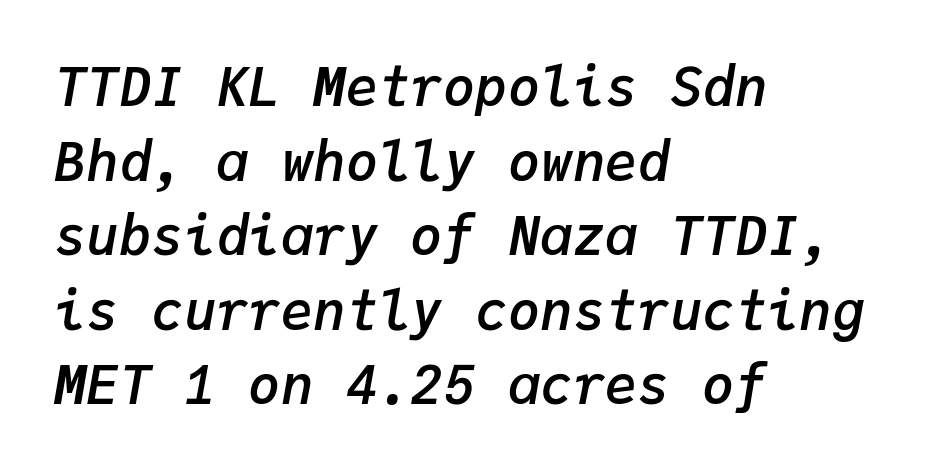
On the weight axis this lands at semibold, roughly 600. These lines stack with their left ends in a neat column. Characters follow at the spacing the type designer built in. The space beneath each line is pristine and unruled. The rendering uses typewriter-style spacing with identical character cells.
